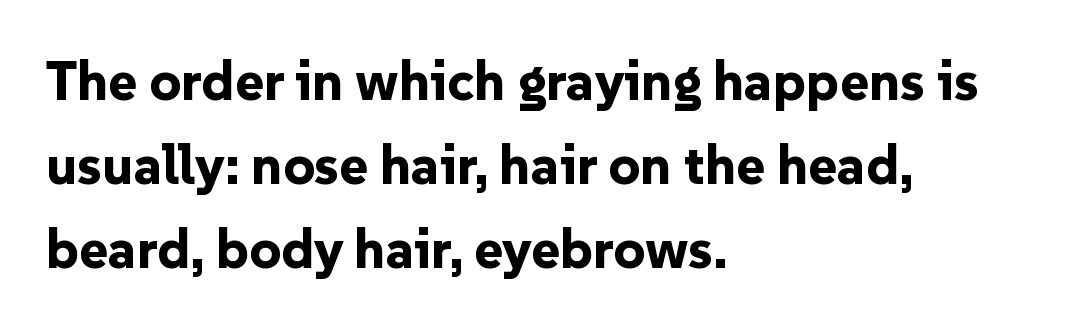
Q: Is the text bold? A: Yes.
Q: Is the text italic (slanted)? A: No, it is upright.
Q: Is the typeface a serif or a sans-serif typeface? A: Sans-serif.
Q: Is the text underlined? A: No.
Q: How is the paragraph aligned? A: Left-aligned.
Q: Is the spacing between letters normal or unusually wide? A: Normal.
Q: Is the spacing between lines tight, normal or loose? A: Normal.
Q: Width (condensed, normal, or wide)? A: Normal.
Q: Stroke contrast? A: Low.
Q: x-height? A: Medium.
Q: Monospaced? A: No.
